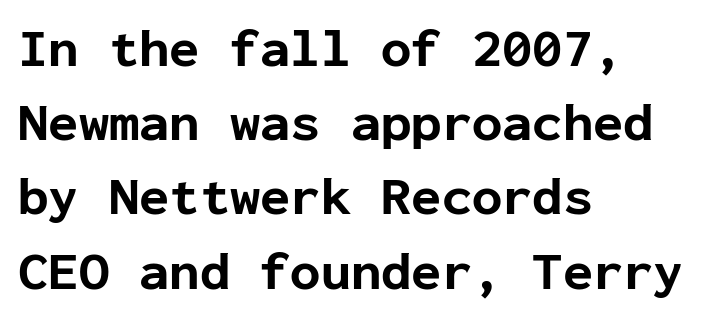
Q: Is the text bold? A: Yes.
Q: Is the text italic (slanted)? A: No, it is upright.
Q: Is the typeface a serif or a sans-serif typeface? A: Sans-serif.
Q: Is the text underlined? A: No.
Q: How is the paragraph aligned? A: Left-aligned.
Q: Is the spacing between letters normal or unusually wide? A: Normal.
Q: Is the spacing between lines tight, normal or loose? A: Normal.
Q: Width (condensed, normal, or wide)? A: Normal.
Q: Stroke contrast? A: Low.
Q: x-height? A: Medium.
Q: Monospaced? A: Yes.
